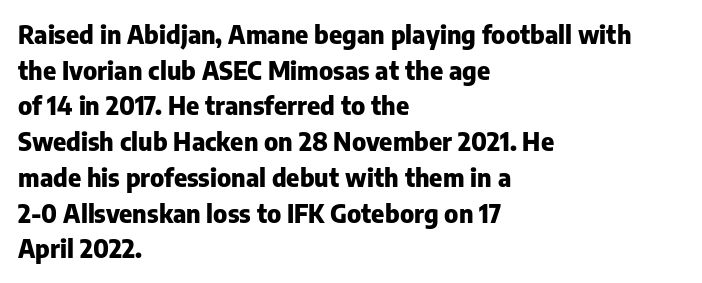
Q: Is the text bold? A: Yes.
Q: Is the text italic (slanted)? A: No, it is upright.
Q: Is the text underlined? A: No.
Q: How is the paragraph aligned? A: Left-aligned.
Q: Is the spacing between letters normal or unusually wide? A: Normal.
Q: Is the spacing between lines tight, normal or loose? A: Normal.
